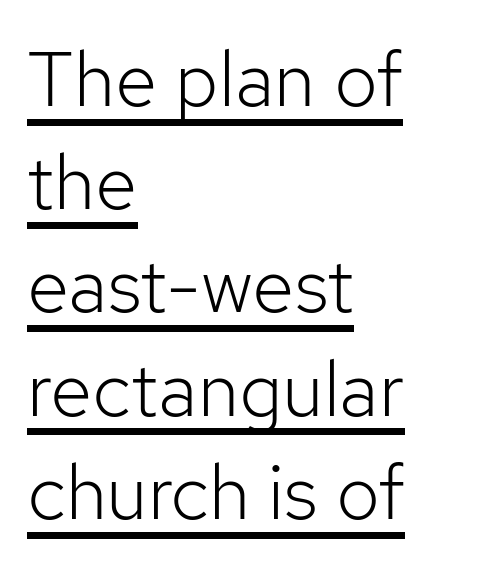
Is the type heavy? It reads as light-to-regular instead. A normal amount of white space separates one row of letters from the next. A typesetter would call this proportional, since set widths differ per character. The rendered words wear a rule along their underside. Nope, not italic — everything's standing straight. Does the type have serifs? No, each stem ends abruptly.
